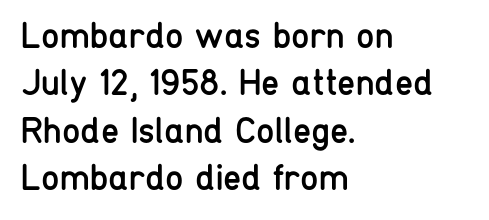
Proportional: the letters do not fall into vertical columns. Descender tails drop into unmarked territory. In CSS terms this would be text-align: left. What stands out about the letter spacing? Nothing — it is the standard amount. Characters remain perfectly vertical along every line.
